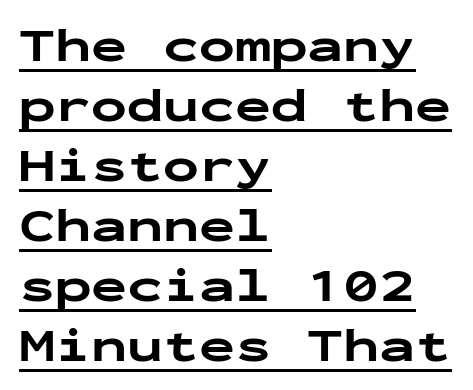
The font's upright variant was chosen for this text. Regular leading. In terms of letterspacing, this is plain default setting. The face used here appears with an underline applied. The passage is arranged the way most books set body copy — flush left. The characters display no serif detailing; their extremities are plain.
